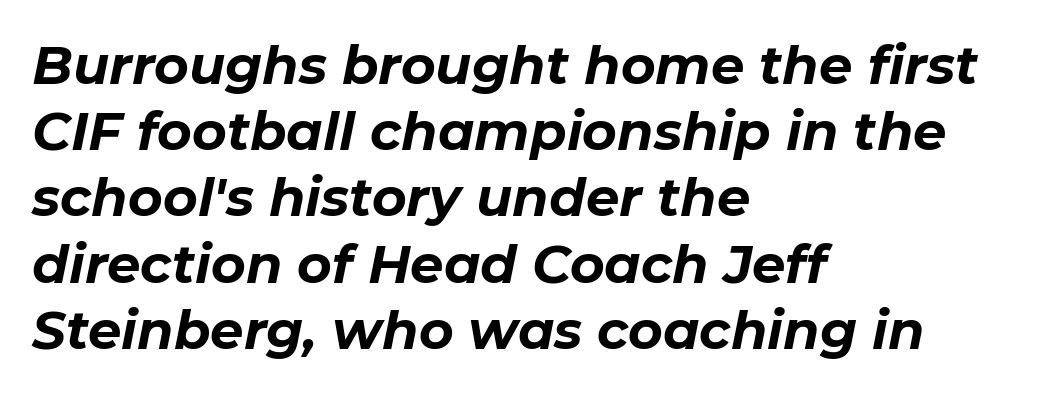
Caption: multi-line text, flush left, ragged right. Does extra space separate the letters? No, they use regular spacing. Strong, thick strokes mark this as bold type. Underlining? Definitely not there. This sample has the flowing, uneven cadence of proportional lettering. Horizontal bands of white between lines are of average thickness.
